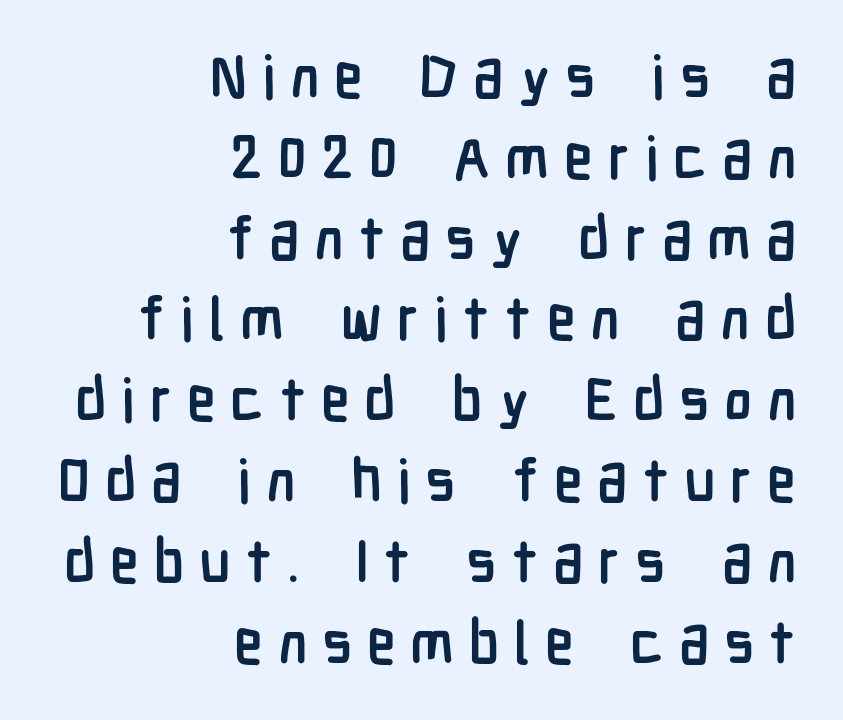
A flush-right, rag-left setting is used for this passage. The passage shown is typed in a proportional face where columns would drift. The designer left line spacing at the default. The letters are bold, with thick, heavy strokes. This is sans-serif lettering, the kind often seen on screens and signage.
